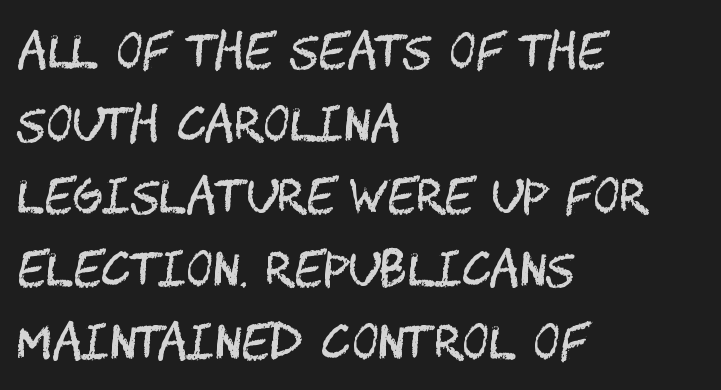
{"serif": "no", "italic": "no", "bold": "no", "weight": "regular", "width": "condensed", "stroke_contrast": "medium", "x_height": "large", "underline": "no", "align": "left", "line_spacing": "normal", "line_spacing_ratio": 1.58, "letter_spacing": "normal", "letter_spacing_em": 0.0, "glyph_px": 46}
